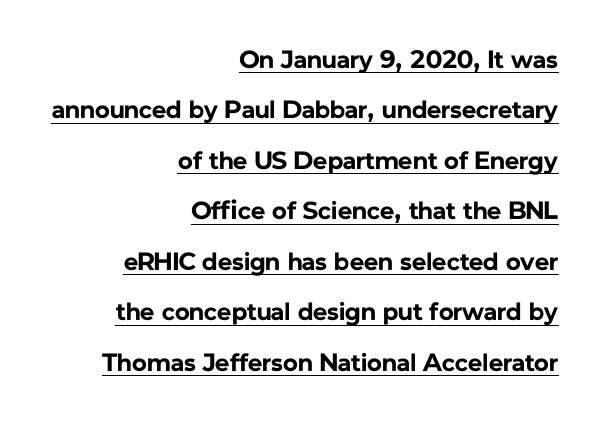
Q: Is the text bold? A: Yes.
Q: Is the text italic (slanted)? A: No, it is upright.
Q: Is the text underlined? A: Yes.
Q: How is the paragraph aligned? A: Right-aligned.
Q: Is the spacing between letters normal or unusually wide? A: Normal.
Q: Is the spacing between lines tight, normal or loose? A: Loose.
